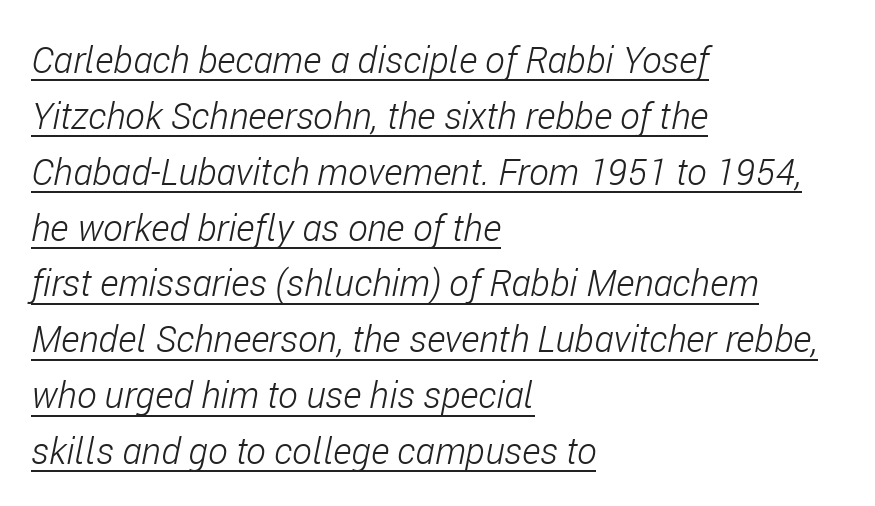
Q: Is the text bold? A: No.
Q: Is the text italic (slanted)? A: Yes, it leans right by about 11 degrees.
Q: Is the text underlined? A: Yes.
Q: How is the paragraph aligned? A: Left-aligned.
Q: Is the spacing between letters normal or unusually wide? A: Normal.
Q: Is the spacing between lines tight, normal or loose? A: Normal.
Q: Width (condensed, normal, or wide)? A: Condensed.
Q: Stroke contrast? A: Low.
Q: x-height? A: Medium.
Q: Monospaced? A: No.
